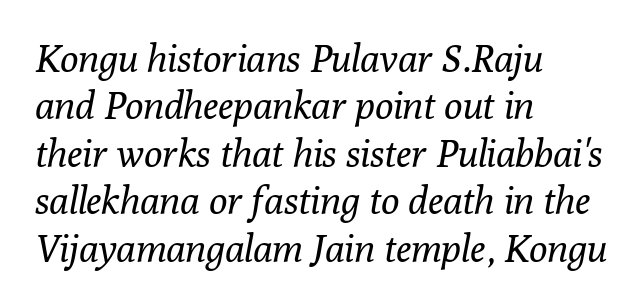
Caption: standard tracking, unaltered. The text block is weighted toward the left margin, trailing off unevenly rightward. Vertically, the passage feels balanced, rows spaced as you'd expect. Looks like regular typesetting: each glyph gets only the width it needs.
